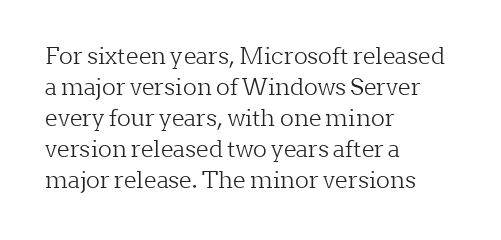
Q: Is the text bold? A: No.
Q: Is the text italic (slanted)? A: No, it is upright.
Q: Is the text underlined? A: No.
Q: How is the paragraph aligned? A: Left-aligned.
Q: Is the spacing between letters normal or unusually wide? A: Normal.
Q: Is the spacing between lines tight, normal or loose? A: Normal.
